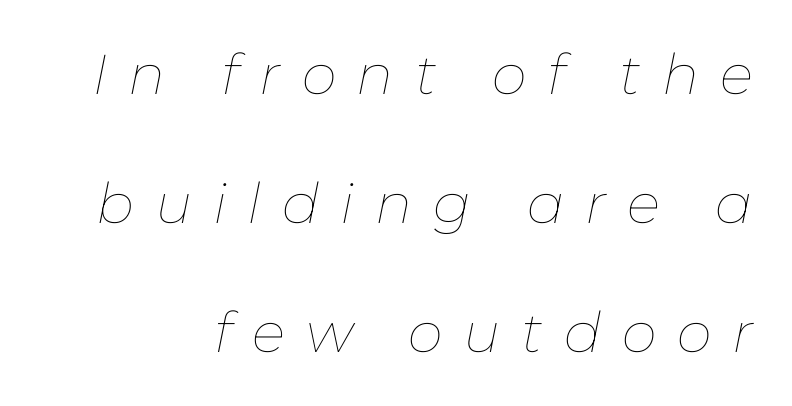
The image shows 56 px thin type, italic (leaning right); set loose line spacing (2.3x), unusually wide letter spacing (+0.37 em), not underlined; low stroke contrast and a medium x-height.
